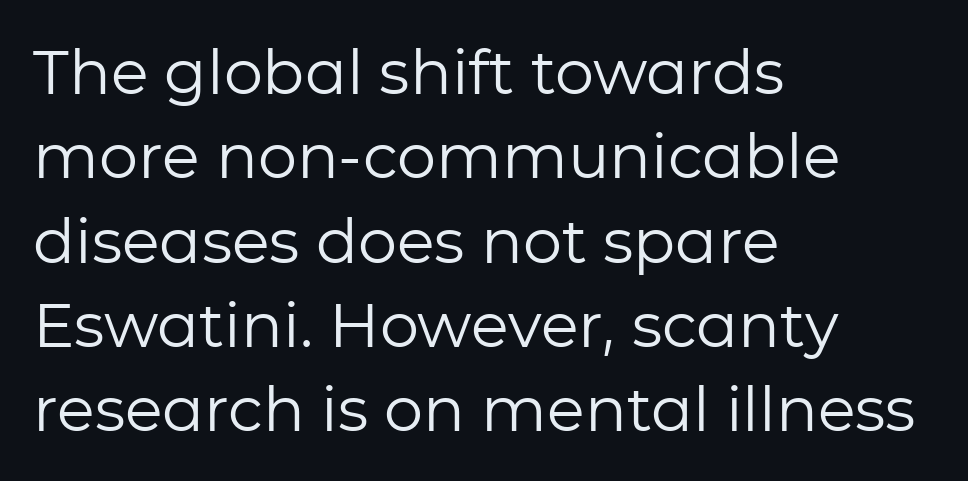
The image shows 62 px regular-weight sans-serif type, upright; set left-aligned, normal line spacing (1.36x), normal letter spacing, not underlined; low stroke contrast and a medium x-height.
